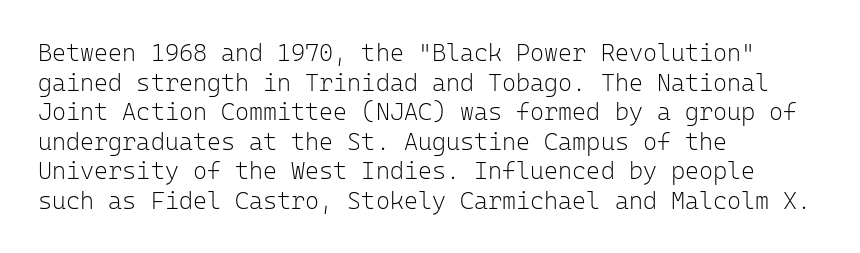
Words appear dense and cohesive because spacing is normal. Stem width sits at or under what a default text font uses. Honestly, there is no underline to notice here at all. The lettering stays uniformly vertical, giving the passage a roman look.
